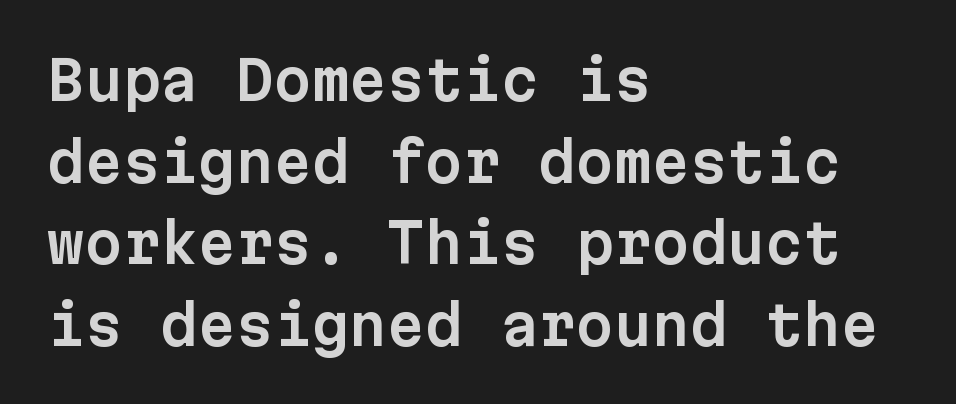
Descenders are the only things crossing below the line. The rows are spaced the way most documents space them. Do the letters lean? They stand straight. The face used here is monospaced, like something from a code editor.
